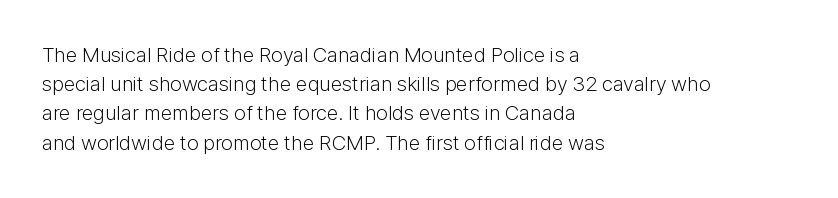
{"italic": "no", "bold": "no", "underline": "no", "align": "left", "line_spacing": "normal", "line_spacing_ratio": 1.39, "letter_spacing": "normal", "letter_spacing_em": 0.0, "glyph_px": 21}
